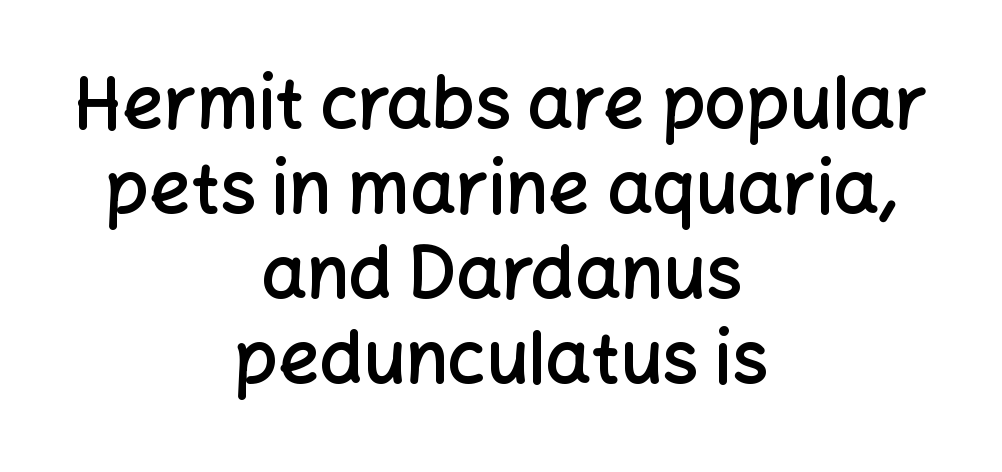
The image shows 72 px semibold sans-serif type, upright; set centered, line spacing 1.18x, normal letter spacing, not underlined; low stroke contrast and a medium x-height.
